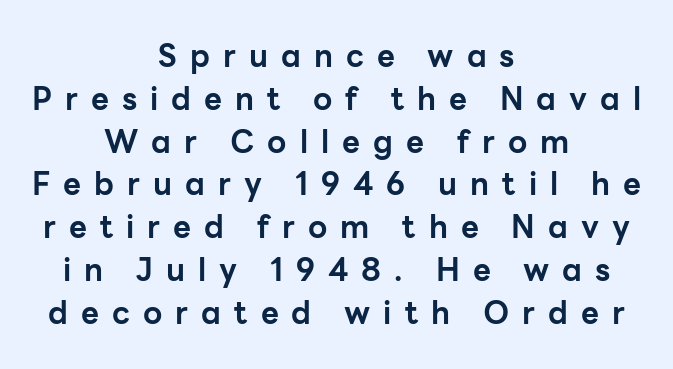
The image shows 31 px bold sans-serif type, upright; set centered, normal line spacing (1.38x), unusually wide letter spacing (+0.42 em), not underlined; low stroke contrast and a medium x-height.
